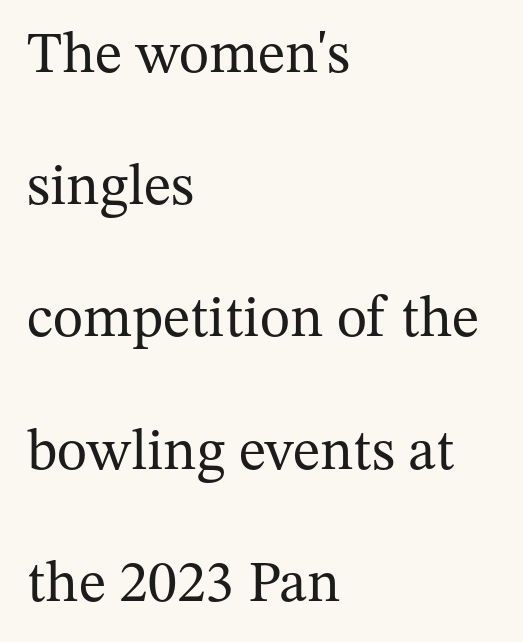
{"serif": "yes", "italic": "no", "bold": "no", "weight": "regular", "width": "normal", "stroke_contrast": "medium", "x_height": "medium", "monospaced": "no", "underline": "no", "align": "left", "line_spacing": "loose", "line_spacing_ratio": 2.28, "letter_spacing": "normal", "letter_spacing_em": 0.0, "glyph_px": 58}
